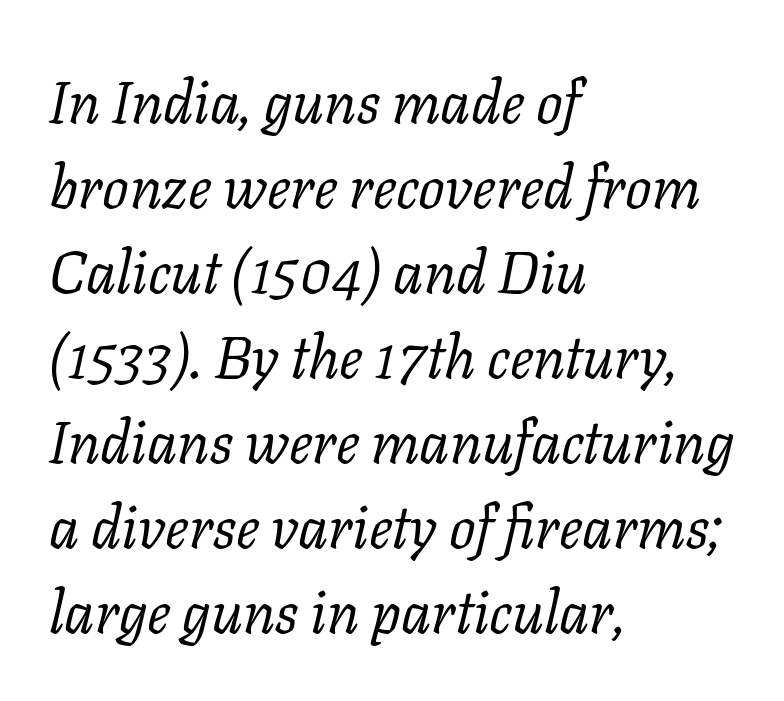
Q: Is the text bold? A: No.
Q: Is the text italic (slanted)? A: Yes, it leans right by about 11 degrees.
Q: Is the typeface a serif or a sans-serif typeface? A: Serif.
Q: Is the text underlined? A: No.
Q: How is the paragraph aligned? A: Left-aligned.
Q: Is the spacing between letters normal or unusually wide? A: Normal.
Q: Is the spacing between lines tight, normal or loose? A: Normal.
Q: Width (condensed, normal, or wide)? A: Normal.
Q: Stroke contrast? A: Low.
Q: x-height? A: Medium.
Q: Monospaced? A: No.
